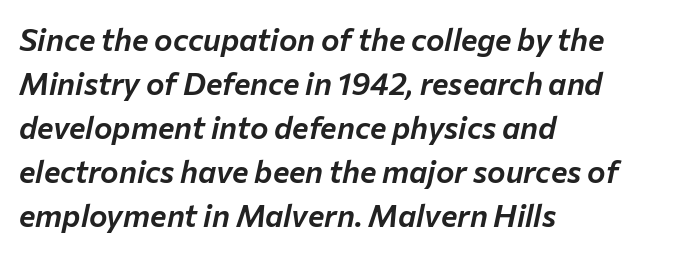
Q: Is the text italic (slanted)? A: Yes, it leans right by about 12 degrees.
Q: Is the text underlined? A: No.
Q: How is the paragraph aligned? A: Left-aligned.
Q: Is the spacing between letters normal or unusually wide? A: Normal.
Q: Is the spacing between lines tight, normal or loose? A: Normal.
Q: Width (condensed, normal, or wide)? A: Normal.
Q: Stroke contrast? A: Low.
Q: x-height? A: Medium.
Q: Monospaced? A: No.
